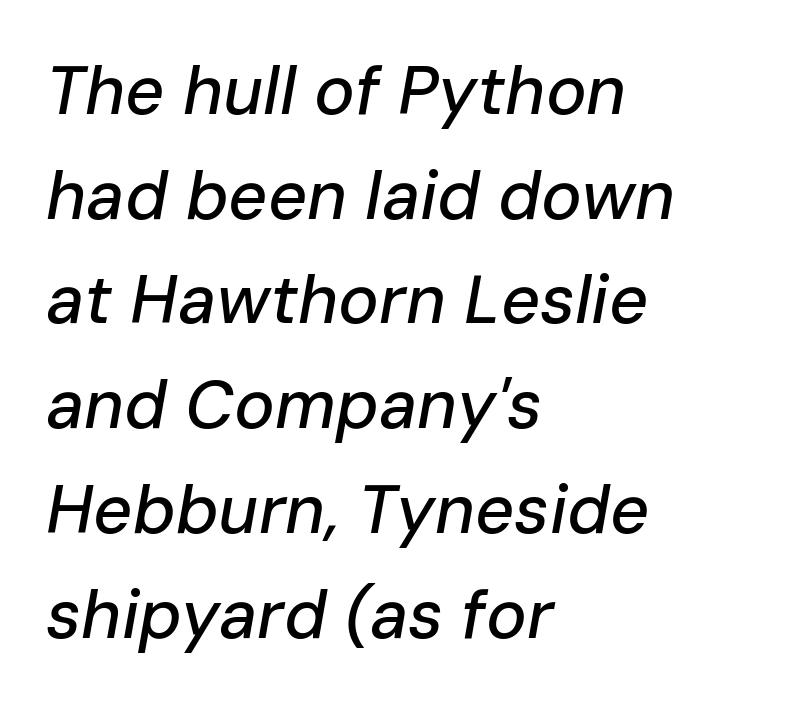
{"italic": "yes", "lean": "right", "slant_degrees": 10, "width": "normal", "stroke_contrast": "low", "x_height": "medium", "monospaced": "no", "underline": "no", "align": "left", "line_spacing": "normal", "line_spacing_ratio": 1.54, "letter_spacing": "normal", "letter_spacing_em": 0.0, "glyph_px": 68}
